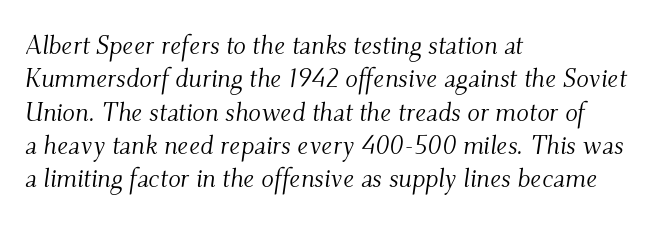
Q: Is the text bold? A: No.
Q: Is the text italic (slanted)? A: Yes, it leans right by about 9 degrees.
Q: Is the text underlined? A: No.
Q: How is the paragraph aligned? A: Left-aligned.
Q: Is the spacing between letters normal or unusually wide? A: Normal.
Q: Is the spacing between lines tight, normal or loose? A: Normal.
